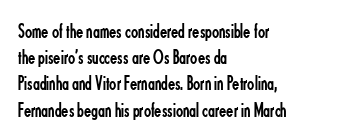
Q: Is the text bold? A: No.
Q: Is the text italic (slanted)? A: No, it is upright.
Q: Is the text underlined? A: No.
Q: How is the paragraph aligned? A: Left-aligned.
Q: Is the spacing between letters normal or unusually wide? A: Normal.
Q: Is the spacing between lines tight, normal or loose? A: Normal.
